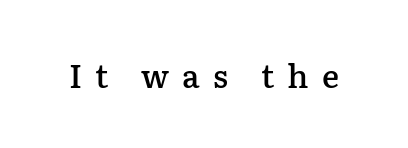
The image shows 32 px semibold serif type, upright; set unusually wide letter spacing (+0.41 em), not underlined; low stroke contrast and a medium x-height.
